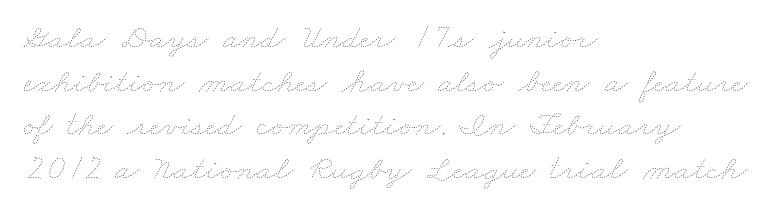
The image shows 35 px thin, wide type; set left-aligned, normal line spacing (1.25x), normal letter spacing, not underlined; low stroke contrast and a small x-height.
